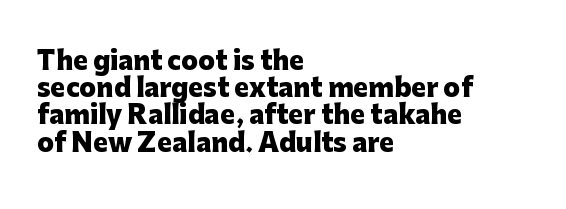
The image shows 25 px bold type, upright; set left-aligned, tight line spacing (1.09x), normal letter spacing, not underlined.
